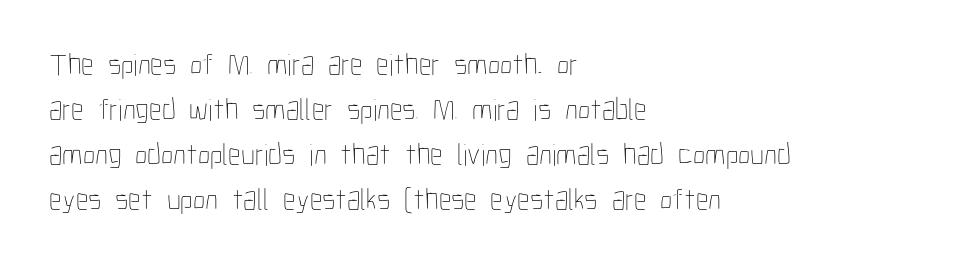
The image shows 31 px thin, condensed type, upright; set left-aligned, normal line spacing (1.45x), normal letter spacing, not underlined; low stroke contrast and a medium x-height.
